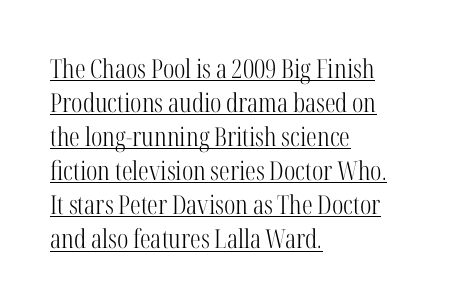
{"italic": "no", "bold": "no", "underline": "yes", "align": "left", "line_spacing": "normal", "line_spacing_ratio": 1.31, "letter_spacing": "normal", "letter_spacing_em": 0.0, "glyph_px": 26}
